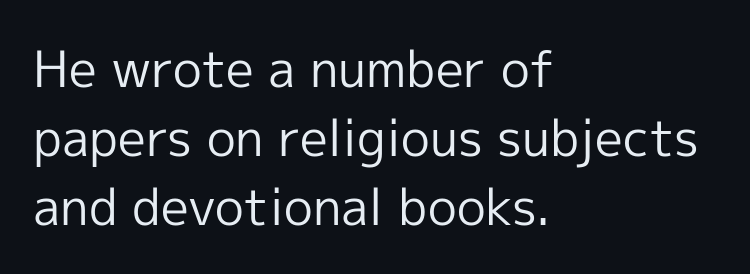
The image shows 50 px regular-weight sans-serif type, upright; set left-aligned, normal line spacing (1.38x), normal letter spacing, not underlined; a medium x-height.
